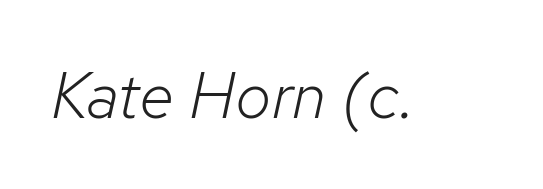
The image shows 65 px light type, italic (leaning right); set normal letter spacing, not underlined; low stroke contrast and a medium x-height.
